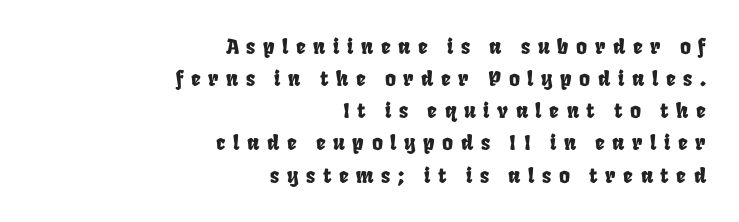
{"underline": "no", "align": "right", "line_spacing": "normal", "line_spacing_ratio": 1.53, "letter_spacing": "wide", "letter_spacing_em": 0.36, "glyph_px": 21}
